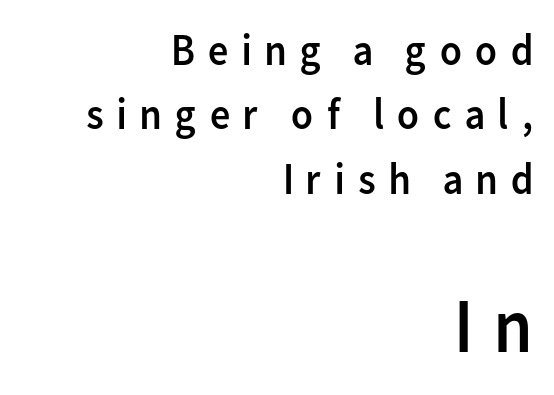
Q: Is the text bold? A: No.
Q: Is the text italic (slanted)? A: No, it is upright.
Q: Is the typeface a serif or a sans-serif typeface? A: Sans-serif.
Q: Is the text underlined? A: No.
Q: How is the paragraph aligned? A: Right-aligned.
Q: Is the spacing between letters normal or unusually wide? A: Unusually wide.
Q: Is the spacing between lines tight, normal or loose? A: Normal.
Q: Which block of text is set in a larger size, the first (top) or the second (bottom)? A: The second (bottom) one.
Q: Width (condensed, normal, or wide)? A: Normal.
Q: Stroke contrast? A: Low.
Q: x-height? A: Medium.
Q: Monospaced? A: No.
